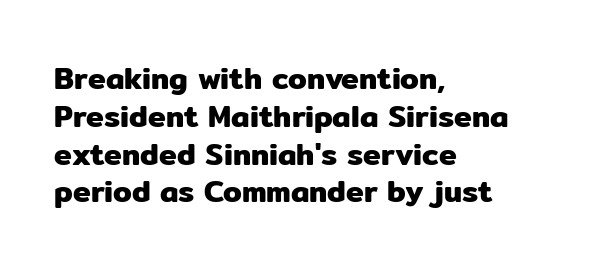
This sample has the flowing, uneven cadence of proportional lettering. Is there much room between lines? A standard amount, neither cramped nor airy. Nope, not italic — everything's standing straight. Type without underlining. Does the type have serifs? No, each stem ends abruptly.
